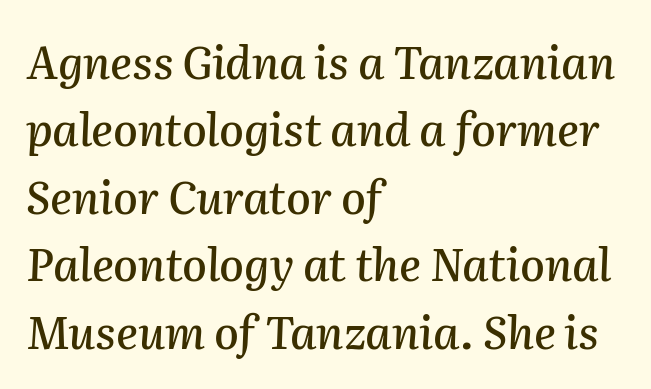
Q: Is the text italic (slanted)? A: Yes, it leans right by about 2 degrees.
Q: Is the text underlined? A: No.
Q: How is the paragraph aligned? A: Left-aligned.
Q: Is the spacing between letters normal or unusually wide? A: Normal.
Q: Is the spacing between lines tight, normal or loose? A: Normal.
Q: Width (condensed, normal, or wide)? A: Normal.
Q: Stroke contrast? A: Medium.
Q: x-height? A: Medium.
Q: Monospaced? A: No.
